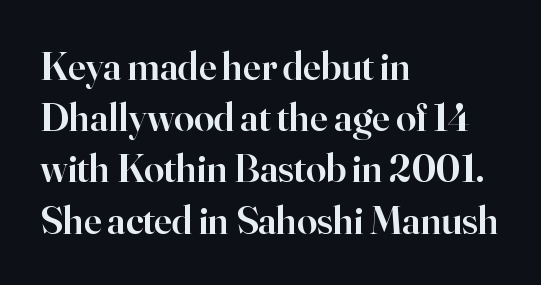
The image shows 40 px semibold serif type, upright; set left-aligned, normal line spacing (1.28x), normal letter spacing, not underlined; high stroke contrast and a small x-height.
